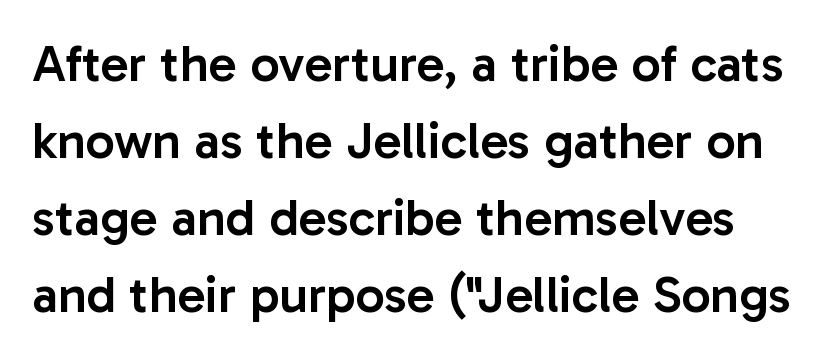
{"serif": "no", "italic": "no", "bold": "semi", "weight": "semibold", "width": "normal", "stroke_contrast": "low", "x_height": "medium", "monospaced": "no", "underline": "no", "line_spacing": "normal", "line_spacing_ratio": 1.48, "letter_spacing": "normal", "letter_spacing_em": 0.0, "glyph_px": 52}
